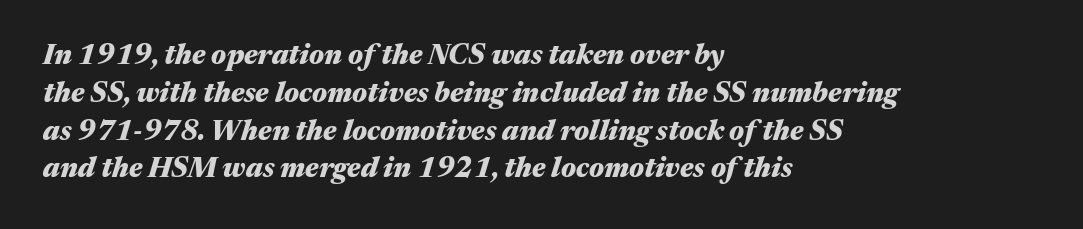
Interline gaps are of average width in this sample. Do the characters align in a grid? No, the font is proportional. The specimen omits any rule beneath the text block's lines. The type is set solid horizontally, with unmodified tracking.
